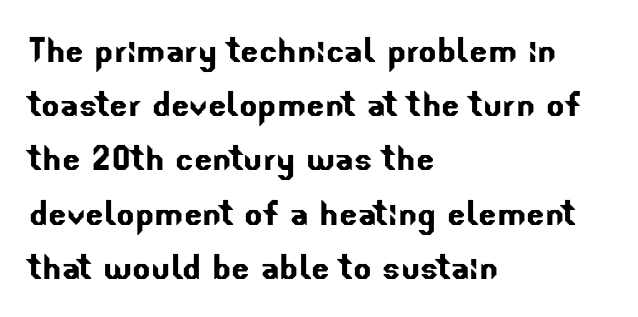
Think of a printed novel: that variable character pitch is what you see here. The specimen omits any rule beneath the text block's lines. Default kerning and tracking; the words read as compact shapes. The block of text has a typical density, with ordinary space between rows.
